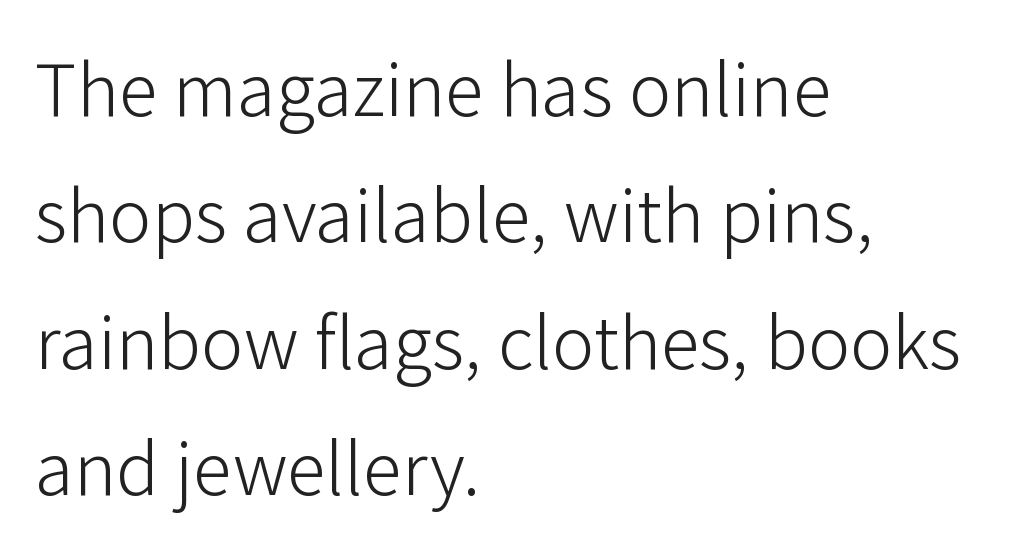
Horizontal bands of white between lines are of average thickness. Each letter keeps its own natural width here, so spacing adapts to shape. Line starts are locked; line ends wander. Is the stroke heavy? The answer is a plain regular-or-lighter. Rule under the text: the space is simply empty. If you drew a line through each stem, it would be perfectly vertical.
